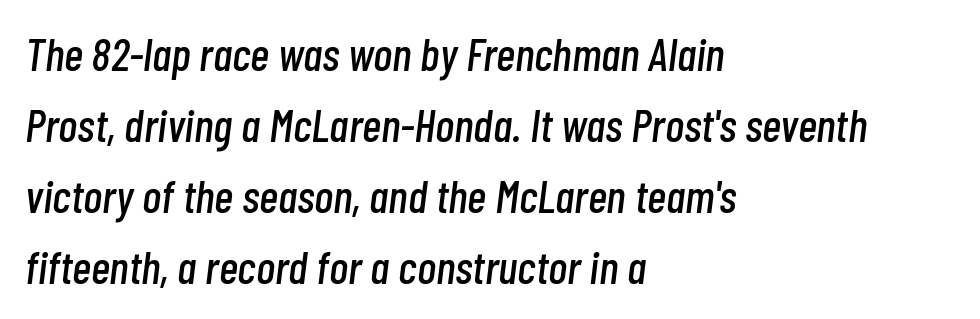
{"italic": "yes", "lean": "right", "slant_degrees": 7, "width": "condensed", "stroke_contrast": "low", "x_height": "medium", "monospaced": "no", "underline": "no", "align": "left", "line_spacing": "normal", "line_spacing_ratio": 1.54, "letter_spacing": "normal", "letter_spacing_em": 0.0, "glyph_px": 46}
